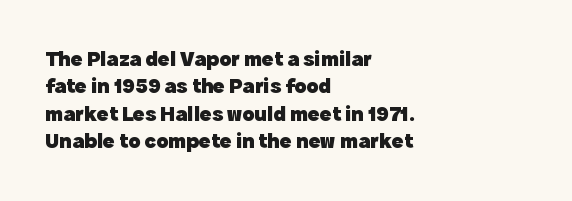
Q: Is the text bold? A: Yes.
Q: Is the text italic (slanted)? A: No, it is upright.
Q: Is the text underlined? A: No.
Q: How is the paragraph aligned? A: Left-aligned.
Q: Is the spacing between letters normal or unusually wide? A: Normal.
Q: Is the spacing between lines tight, normal or loose? A: Normal.
